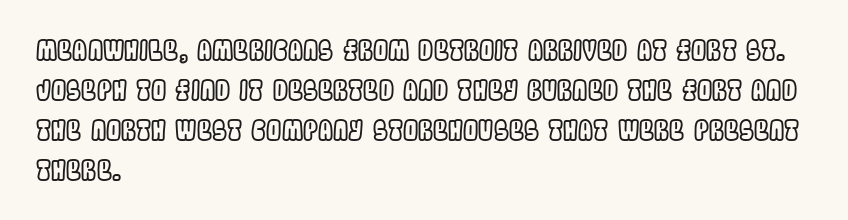
The image shows 27 px text type, upright; set left-aligned, normal line spacing (1.48x), normal letter spacing, not underlined.
